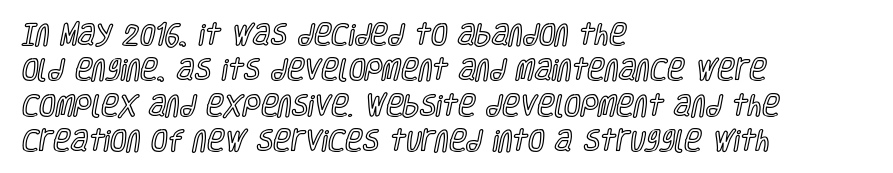
The passage shown stacks its lines at a standard gap. No extra tracking has been applied to these lines. Compared with a centered layout, this one pins lines to the left instead. The area under the type is left untouched.
